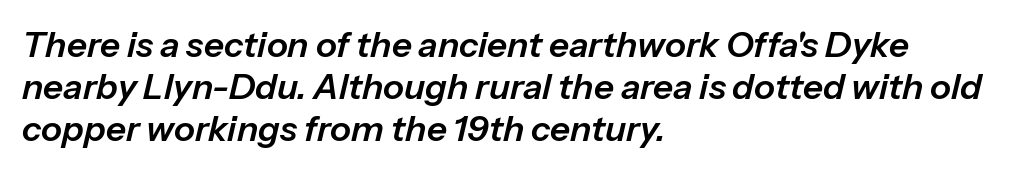
The image shows 35 px text type, italic (leaning right); set left-aligned, line spacing 1.2x, normal letter spacing, not underlined; low stroke contrast and a medium x-height.
